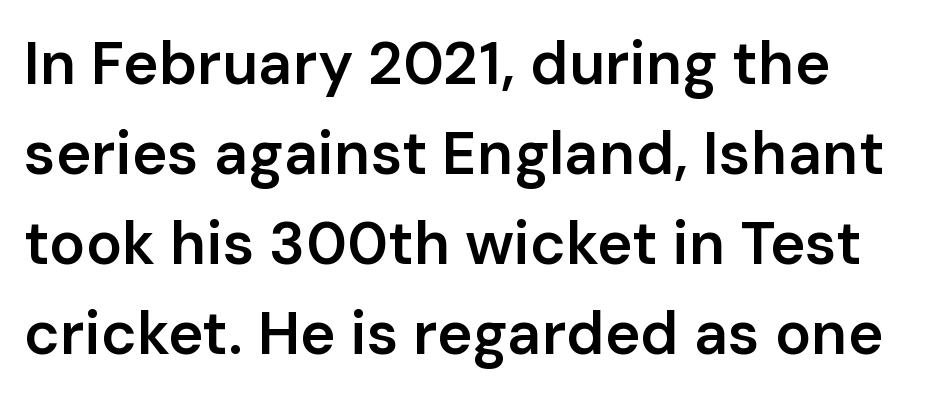
Characters follow at the spacing the type designer built in. Serif or sans? Sans — the stroke terminals are bare. Proportional: the letters do not fall into vertical columns. Rule under the text: the space is simply empty. Look at the stroke-to-counter ratio: somewhat heavy, a semibold.
